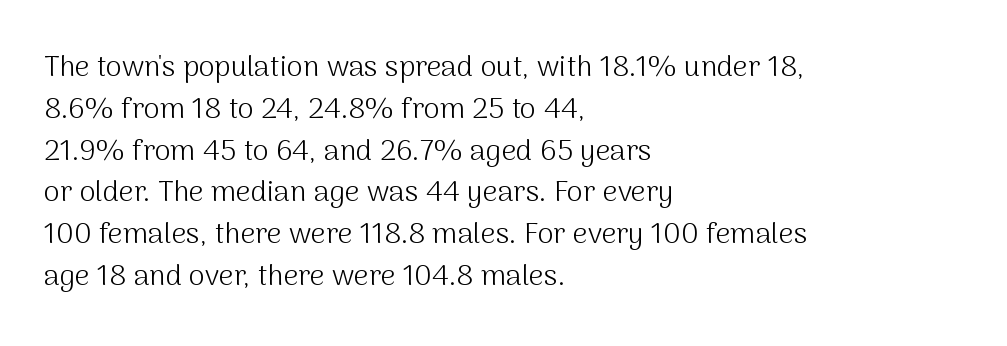
{"serif": "no", "italic": "no", "bold": "no", "weight": "light", "width": "normal", "stroke_contrast": "medium", "x_height": "medium", "monospaced": "no", "underline": "no", "align": "left", "line_spacing": "normal", "line_spacing_ratio": 1.44, "letter_spacing": "normal", "letter_spacing_em": 0.0, "glyph_px": 29}
